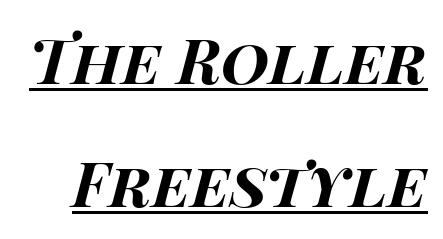
Q: Is the text bold? A: Yes.
Q: Is the text italic (slanted)? A: Yes, it leans right by about 14 degrees.
Q: Is the text underlined? A: Yes.
Q: Is the spacing between letters normal or unusually wide? A: Normal.
Q: Is the spacing between lines tight, normal or loose? A: Loose.
Q: Width (condensed, normal, or wide)? A: Wide.
Q: Stroke contrast? A: High.
Q: x-height? A: Large.
Q: Monospaced? A: No.
